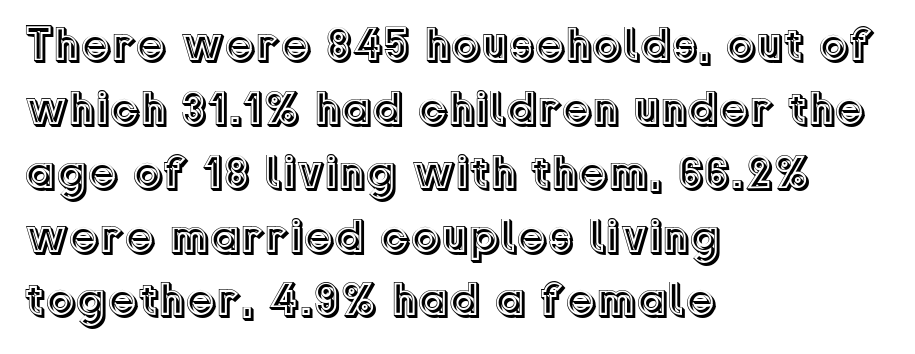
Q: Is the text italic (slanted)? A: No, it is upright.
Q: Is the text underlined? A: No.
Q: How is the paragraph aligned? A: Left-aligned.
Q: Is the spacing between letters normal or unusually wide? A: Normal.
Q: Is the spacing between lines tight, normal or loose? A: Normal.
Q: Width (condensed, normal, or wide)? A: Normal.
Q: x-height? A: Medium.
Q: Monospaced? A: No.
